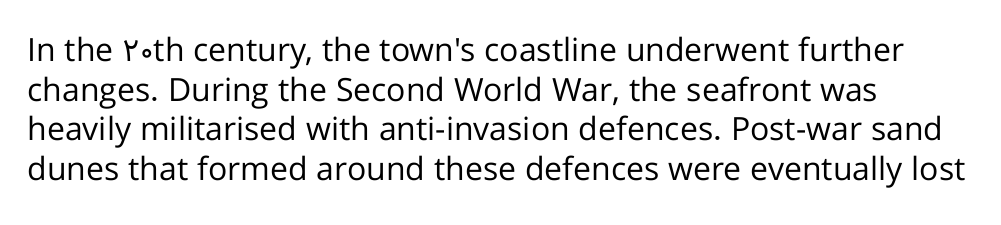
The image shows 32 px regular-weight sans-serif type, upright; set left-aligned, line spacing 1.24x, normal letter spacing, not underlined; low stroke contrast and a medium x-height.
